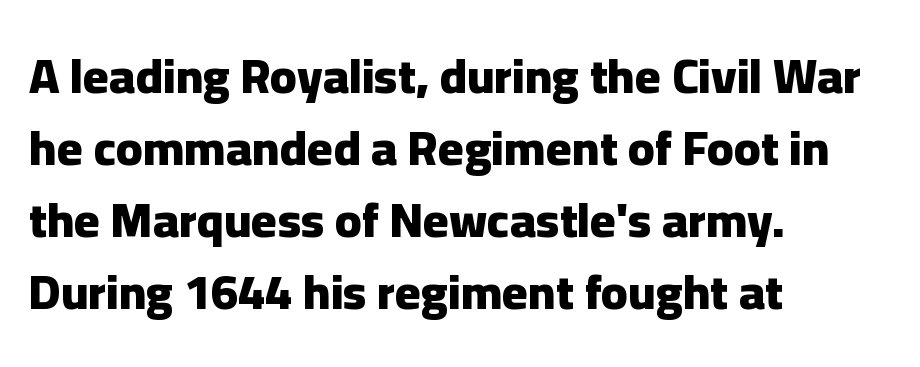
Look at the bottom of the vertical strokes: they stop flat, with no serifs. Notice how the passage keeps a crisp vertical edge on the left only. Do the characters align in a grid? No, the font is proportional. The letters are bold, with thick, heavy strokes. Normally led — the rows are evenly, conventionally spaced.
